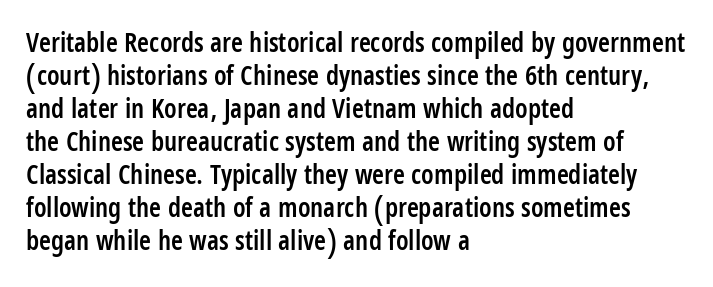
The image shows 27 px text type, upright; set left-aligned, line spacing 1.22x, normal letter spacing, not underlined.
